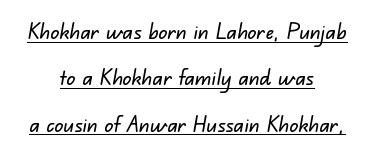
{"underline": "yes", "align": "center", "line_spacing": "loose", "line_spacing_ratio": 2.11, "letter_spacing": "normal", "letter_spacing_em": 0.0, "glyph_px": 22}
